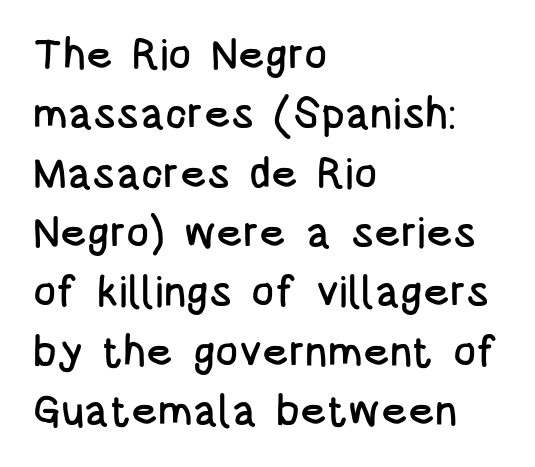
Each letter keeps its own natural width here, so spacing adapts to shape. Every row of glyphs begins at an identical x-position on the left. Check the space under the baseline: it is left empty. The face used here is a sans, in the tradition of grotesques and geometrics.
